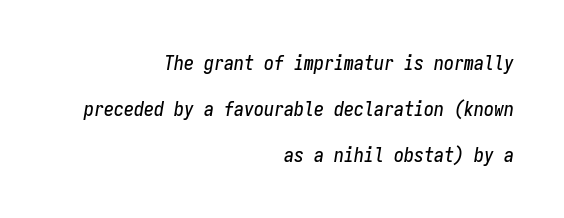
Q: Is the text italic (slanted)? A: Yes, it leans right by about 9 degrees.
Q: Is the text underlined? A: No.
Q: How is the paragraph aligned? A: Right-aligned.
Q: Is the spacing between letters normal or unusually wide? A: Normal.
Q: Is the spacing between lines tight, normal or loose? A: Loose.
